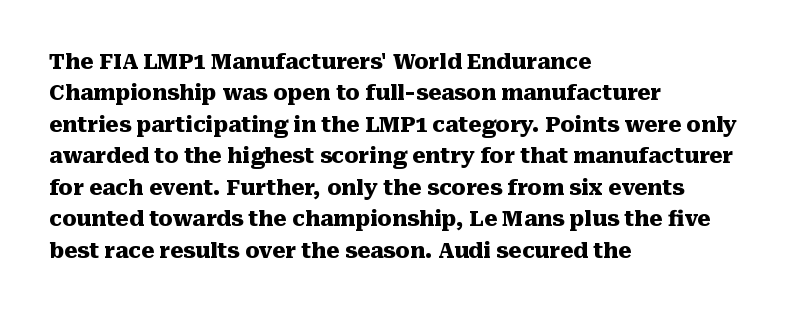
The image shows 21 px bold type, upright; set left-aligned, normal line spacing (1.5x), normal letter spacing, not underlined.
